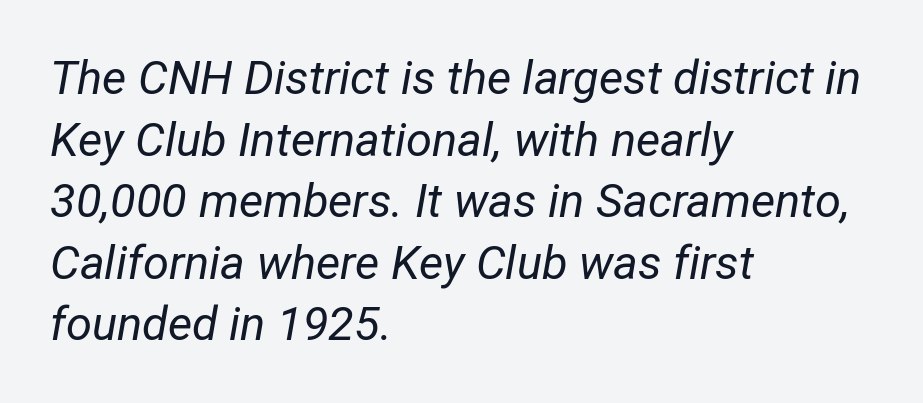
{"italic": "yes", "lean": "right", "slant_degrees": 12, "bold": "no", "weight": "regular", "width": "condensed", "stroke_contrast": "low", "x_height": "medium", "monospaced": "no", "underline": "no", "align": "left", "line_spacing": "normal", "line_spacing_ratio": 1.31, "letter_spacing": "normal", "letter_spacing_em": 0.0, "glyph_px": 47}
